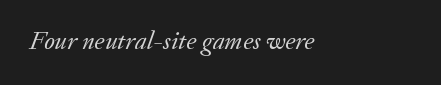
Q: Is the text bold? A: No.
Q: Is the text italic (slanted)? A: Yes, it leans right by about 20 degrees.
Q: Is the text underlined? A: No.
Q: How is the paragraph aligned? A: Left-aligned.
Q: Is the spacing between letters normal or unusually wide? A: Normal.
